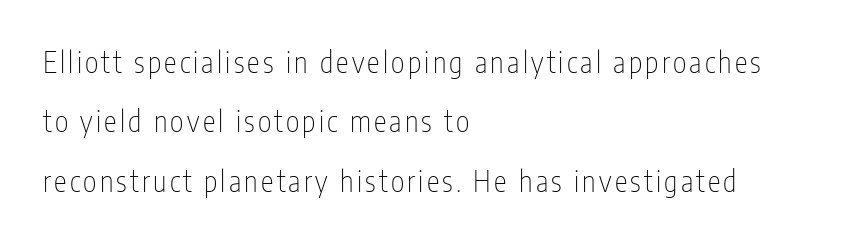
The image shows 29 px thin, condensed sans-serif type, upright; set left-aligned, loose line spacing (2.05x), not underlined; low stroke contrast and a medium x-height.
